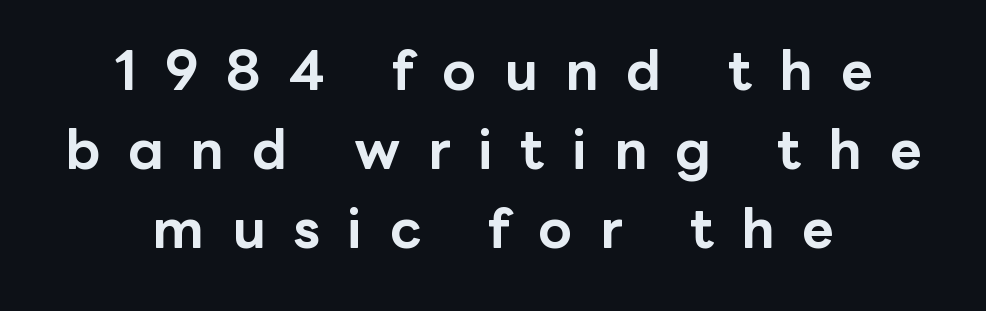
Q: Is the text bold? A: Yes.
Q: Is the text italic (slanted)? A: No, it is upright.
Q: Is the typeface a serif or a sans-serif typeface? A: Sans-serif.
Q: Is the text underlined? A: No.
Q: How is the paragraph aligned? A: Centered.
Q: Is the spacing between letters normal or unusually wide? A: Unusually wide.
Q: Is the spacing between lines tight, normal or loose? A: Normal.
Q: Width (condensed, normal, or wide)? A: Normal.
Q: Stroke contrast? A: Low.
Q: x-height? A: Medium.
Q: Monospaced? A: No.
